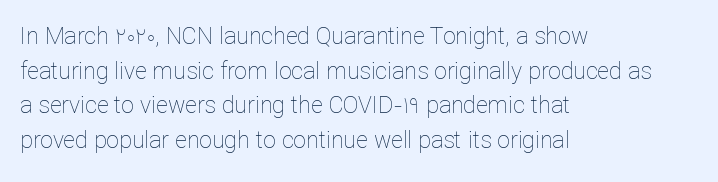
{"italic": "no", "bold": "no", "underline": "no", "align": "left", "line_spacing": "normal", "line_spacing_ratio": 1.51, "letter_spacing": "normal", "letter_spacing_em": 0.0, "glyph_px": 23}
